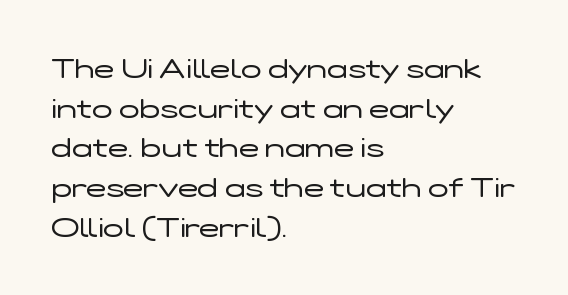
{"italic": "no", "bold": "no", "underline": "no", "align": "left", "line_spacing": "normal", "line_spacing_ratio": 1.47, "letter_spacing": "normal", "letter_spacing_em": 0.0, "glyph_px": 27}
